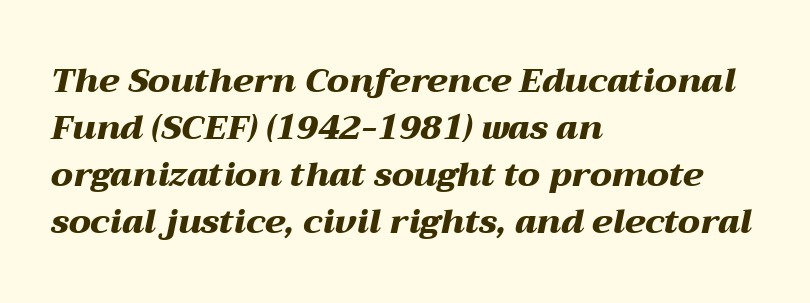
{"italic": "yes", "lean": "right", "slant_degrees": 12, "bold": "yes", "weight": "heavy", "width": "wide", "stroke_contrast": "medium", "x_height": "medium", "monospaced": "no", "underline": "no", "align": "left", "line_spacing": "normal", "line_spacing_ratio": 1.38, "letter_spacing": "normal", "letter_spacing_em": 0.0, "glyph_px": 34}
